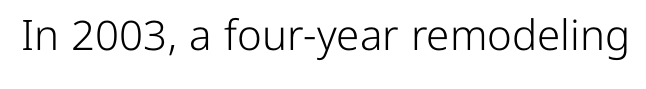
The image shows 42 px light sans-serif type, upright; set normal letter spacing, not underlined; low stroke contrast and a medium x-height.
